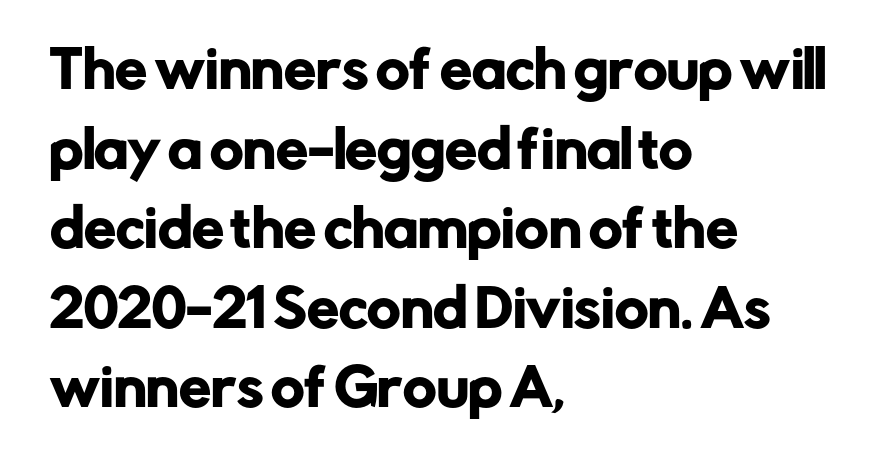
Honestly, the row spacing looks completely unremarkable. The face used here is a sans, in the tradition of grotesques and geometrics. All the whitespace from short lines collects on the right. Varying glyph widths throughout — classic text-font behaviour. Ordinary non-slanted type is in use. Letter spacing: default.
